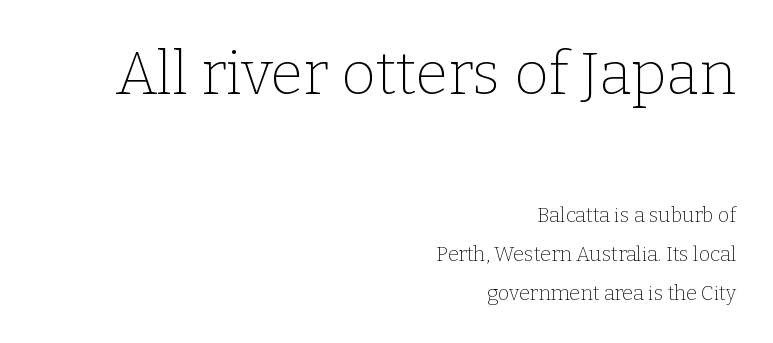
{"serif": "yes", "italic": "no", "bold": "no", "weight": "thin", "width": "normal", "stroke_contrast": "low", "x_height": "medium", "monospaced": "no", "underline": "no", "align": "right", "line_spacing": "loose", "line_spacing_ratio": 1.96, "letter_spacing": "normal", "letter_spacing_em": 0.0, "larger_block": "first", "size_ratio": 3.0, "glyph_px": 60}
